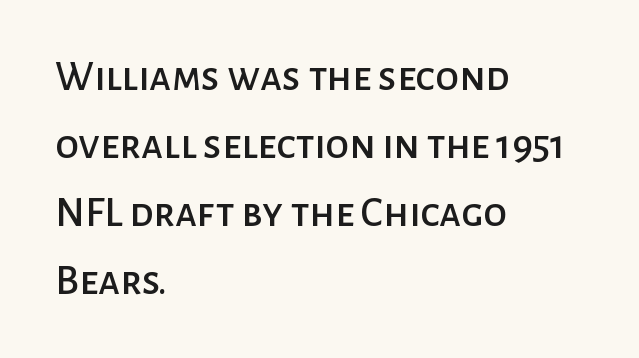
Q: Is the text italic (slanted)? A: No, it is upright.
Q: Is the typeface a serif or a sans-serif typeface? A: Sans-serif.
Q: Is the text underlined? A: No.
Q: How is the paragraph aligned? A: Left-aligned.
Q: Is the spacing between letters normal or unusually wide? A: Normal.
Q: Is the spacing between lines tight, normal or loose? A: Normal.
Q: Width (condensed, normal, or wide)? A: Normal.
Q: Stroke contrast? A: Low.
Q: x-height? A: Medium.
Q: Monospaced? A: No.
